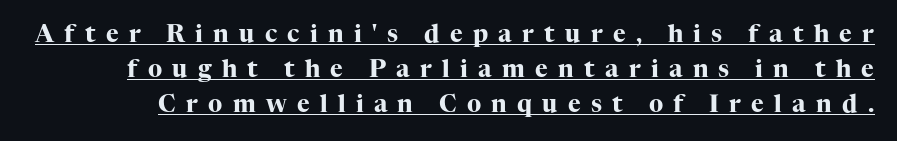
Students, note that the glyphs here are deliberately spaced far apart. Do the letters lean? They stand straight. Evenly set lines give the paragraph a standard silhouette. Bold? Absolutely — the strokes are thick and heavy. What decoration does the sample have? An underline.
